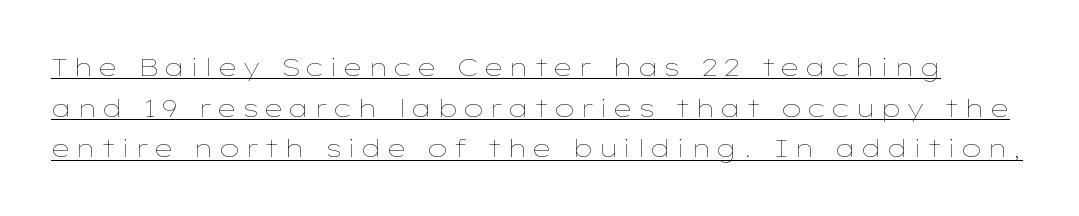
Rows of type keep a routine distance in the vertical direction. Ascenders rise straight up at ninety degrees. Notice how a bar underscores the lettering throughout. This is not heavy type; no bold has been used.
